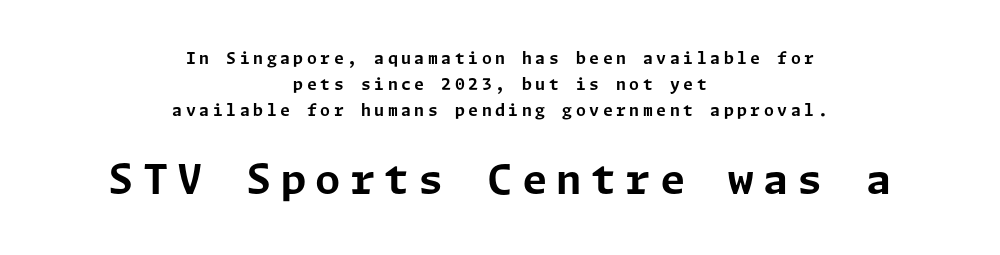
A typesetter would call this heavily tracked-out type. If you measured baseline to baseline, you'd find a middling distance. Look at the bottom of the vertical strokes: they stop flat, with no serifs. The axis of the letterforms is exactly vertical.
